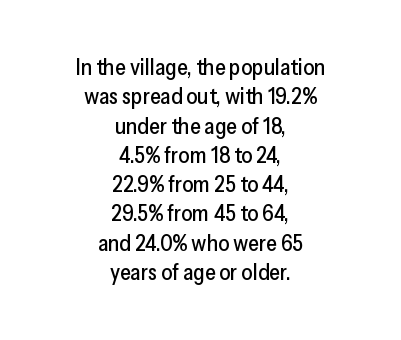
The image shows 22 px text type, upright; set centered, normal line spacing (1.33x), normal letter spacing, not underlined.
